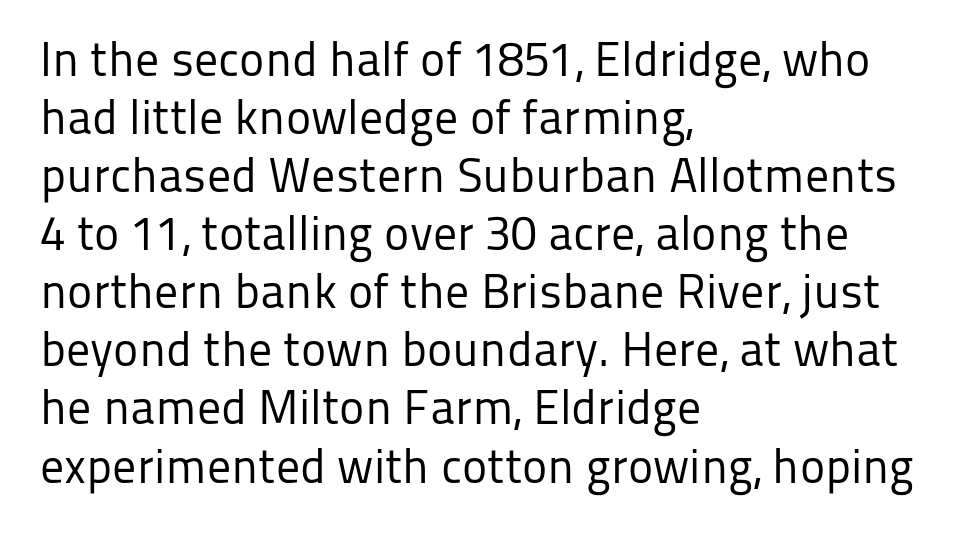
The image shows 48 px regular-weight sans-serif type, upright; set left-aligned, line spacing 1.21x, normal letter spacing, not underlined; low stroke contrast and a medium x-height.
